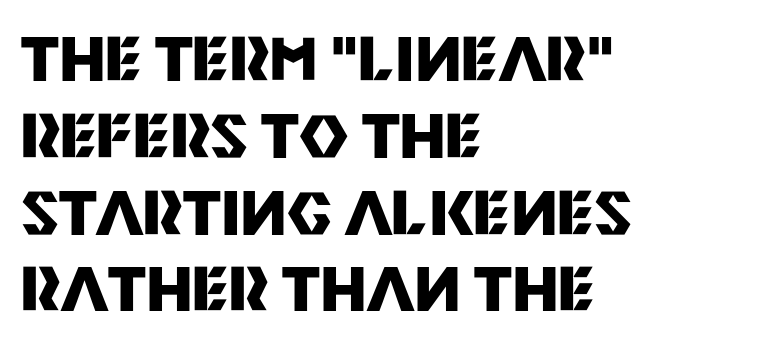
Clear beneath every line of the passage. The lines in this sample share a left origin and differ only in where they stop. The rendering shows plain stroke endings on the letterforms — a sans-serif design. Does the weight exceed regular? Yes, all the way to bold.
